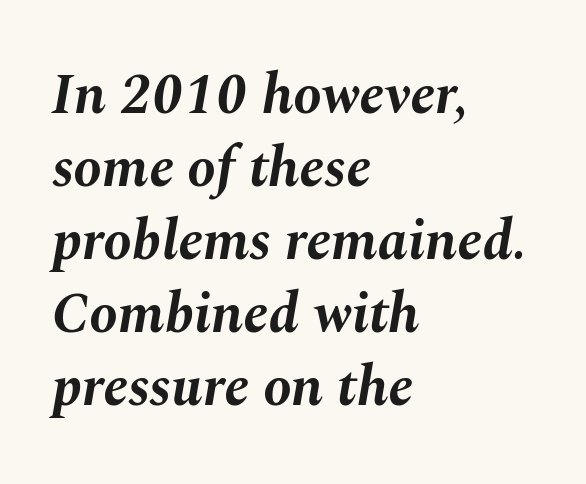
{"italic": "yes", "lean": "right", "slant_degrees": 10, "bold": "yes", "weight": "bold", "width": "normal", "stroke_contrast": "medium", "x_height": "medium", "monospaced": "no", "underline": "no", "align": "left", "line_spacing": "normal", "line_spacing_ratio": 1.28, "letter_spacing": "normal", "letter_spacing_em": 0.0, "glyph_px": 57}
